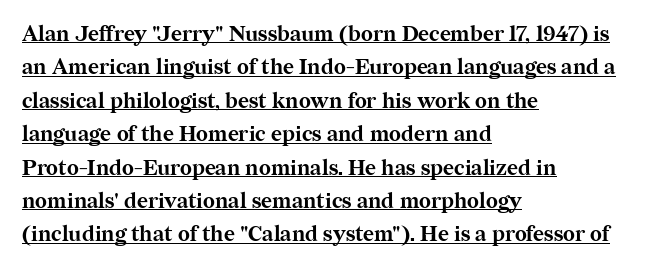
The image shows 21 px bold type, upright; set left-aligned, normal line spacing (1.59x), normal letter spacing, underlined.
